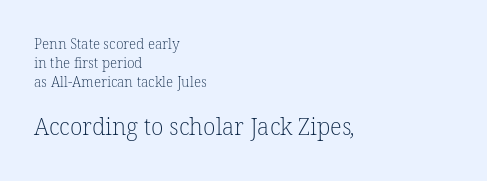
The image shows 23 px text type; set left-aligned, normal line spacing (1.37x), normal letter spacing, not underlined; the second (bottom) block is 1.64x larger.
